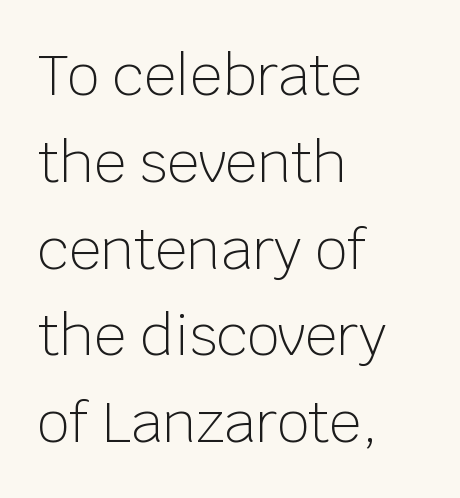
The image shows 56 px light sans-serif type, upright; set left-aligned, normal line spacing (1.55x), normal letter spacing, not underlined; low stroke contrast and a large x-height.
